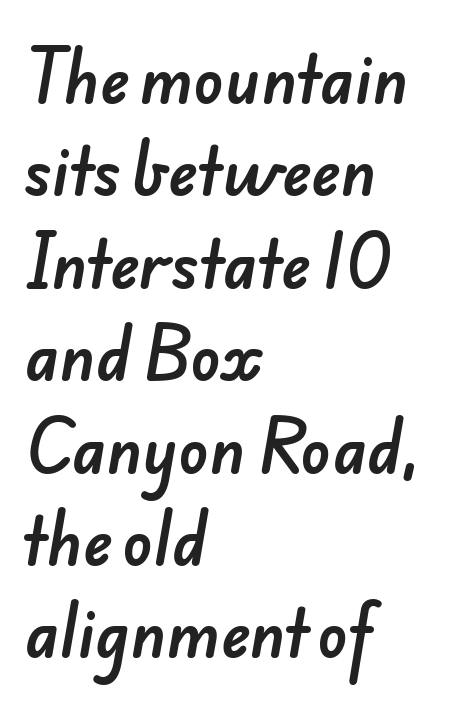
Q: Is the typeface a serif or a sans-serif typeface? A: Sans-serif.
Q: Is the text underlined? A: No.
Q: How is the paragraph aligned? A: Left-aligned.
Q: Is the spacing between letters normal or unusually wide? A: Normal.
Q: Is the spacing between lines tight, normal or loose? A: Normal.
Q: Width (condensed, normal, or wide)? A: Normal.
Q: Stroke contrast? A: Low.
Q: x-height? A: Small.
Q: Monospaced? A: No.
